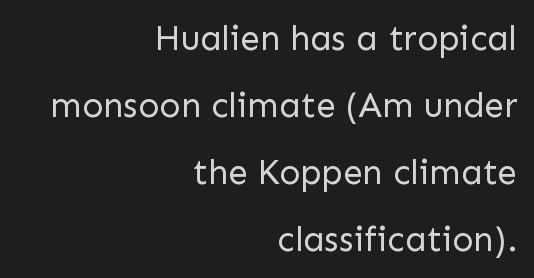
Counters stay open thanks to moderate or lighter strokes. This rendering features lettering with no underline. Think of a printed novel: that variable character pitch is what you see here. Is there much room between lines? Yes — plenty of vertical air separates them.
